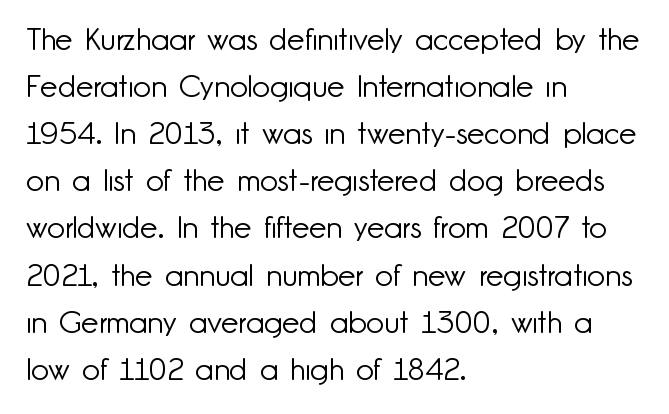
Q: Is the text bold? A: No.
Q: Is the text italic (slanted)? A: No, it is upright.
Q: Is the typeface a serif or a sans-serif typeface? A: Sans-serif.
Q: Is the text underlined? A: No.
Q: How is the paragraph aligned? A: Left-aligned.
Q: Is the spacing between letters normal or unusually wide? A: Normal.
Q: Is the spacing between lines tight, normal or loose? A: Normal.
Q: Width (condensed, normal, or wide)? A: Normal.
Q: Stroke contrast? A: Low.
Q: x-height? A: Small.
Q: Monospaced? A: No.
